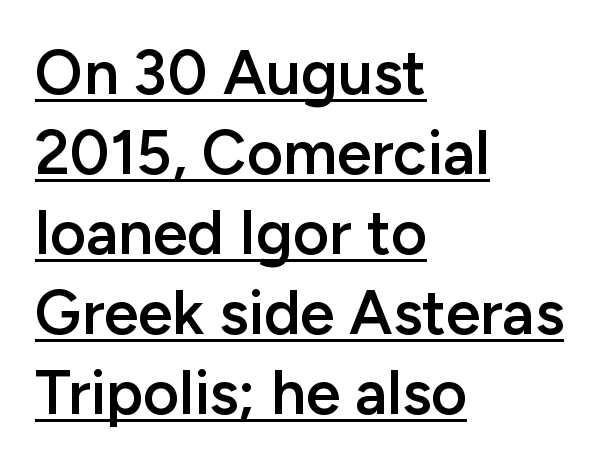
Q: Is the text bold? A: Semi-bold.
Q: Is the text italic (slanted)? A: No, it is upright.
Q: Is the typeface a serif or a sans-serif typeface? A: Sans-serif.
Q: Is the text underlined? A: Yes.
Q: How is the paragraph aligned? A: Left-aligned.
Q: Is the spacing between letters normal or unusually wide? A: Normal.
Q: Is the spacing between lines tight, normal or loose? A: Normal.
Q: Width (condensed, normal, or wide)? A: Normal.
Q: Stroke contrast? A: Low.
Q: x-height? A: Medium.
Q: Monospaced? A: No.
